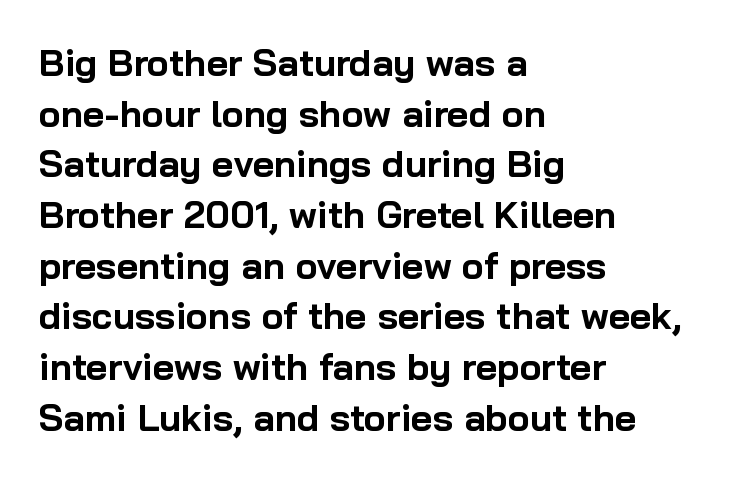
The image shows 37 px bold sans-serif type, upright; set left-aligned, normal line spacing (1.37x), normal letter spacing, not underlined; low stroke contrast and a medium x-height.
